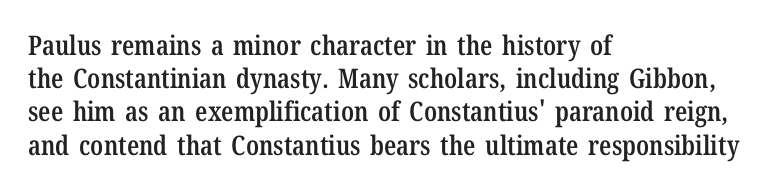
{"italic": "no", "bold": "semi", "underline": "no", "align": "left", "line_spacing_ratio": 1.23, "letter_spacing": "normal", "letter_spacing_em": 0.0, "glyph_px": 27}
